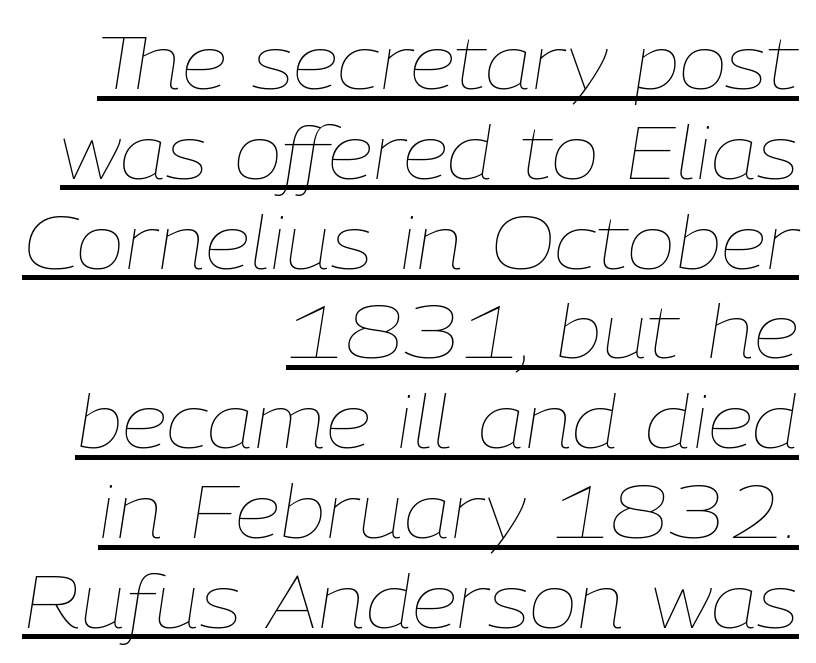
On a weight scale, this lands at 450 or below. Looking at the ascenders, they clearly lean. Glyph-to-glyph distance matches everyday printed text. In designer terms, the underline attribute is active on this setting. Typeset ragged left — the right edge is the straight one.
